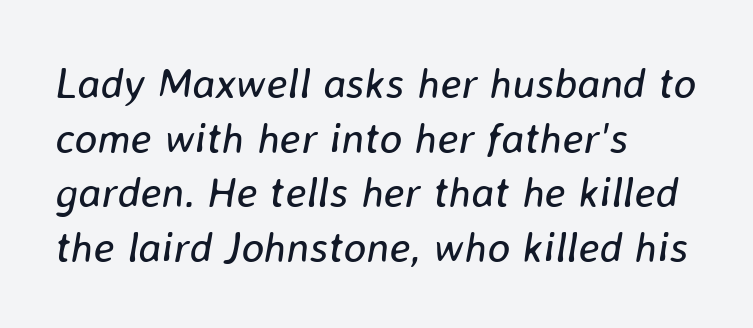
The lines sit at an ordinary, default distance from one another. Words appear dense and cohesive because spacing is normal. The gap between lines stays unmarked. The weight tops out at a normal text grade. Slanted lettering throughout.
